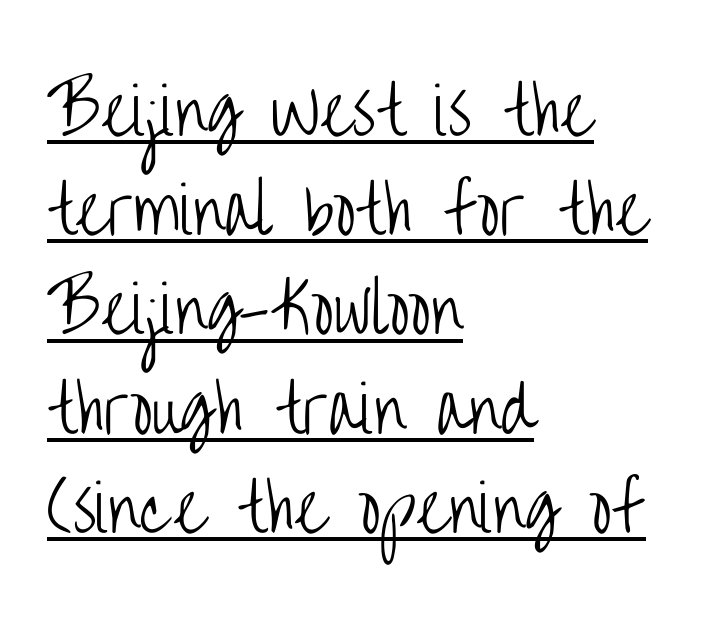
Quick note: not italic, upright. The leading is moderate, giving the passage an even texture. Do the characters align in a grid? No, the font is proportional. Each stroke keeps to a modest, everyday thickness or less.
